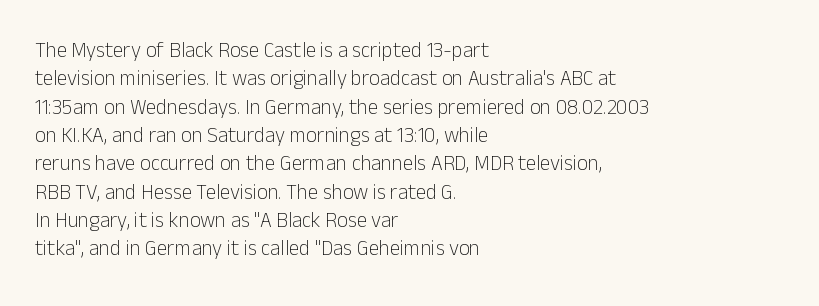
Q: Is the text bold? A: No.
Q: Is the text italic (slanted)? A: No, it is upright.
Q: Is the text underlined? A: No.
Q: How is the paragraph aligned? A: Left-aligned.
Q: Is the spacing between letters normal or unusually wide? A: Normal.
Q: Is the spacing between lines tight, normal or loose? A: Normal.
